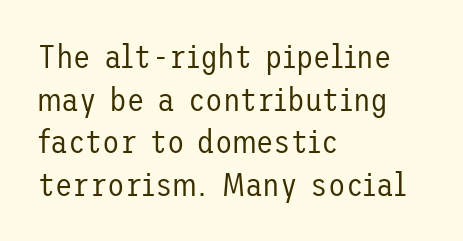
Q: Is the text bold? A: No.
Q: Is the text italic (slanted)? A: No, it is upright.
Q: Is the typeface a serif or a sans-serif typeface? A: Sans-serif.
Q: Is the text underlined? A: No.
Q: How is the paragraph aligned? A: Left-aligned.
Q: Is the spacing between letters normal or unusually wide? A: Normal.
Q: Is the spacing between lines tight, normal or loose? A: Normal.
Q: Width (condensed, normal, or wide)? A: Normal.
Q: Stroke contrast? A: Low.
Q: x-height? A: Medium.
